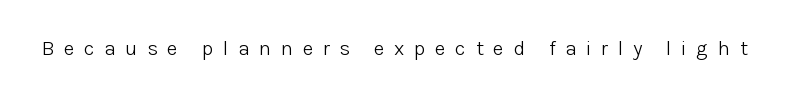
{"italic": "no", "bold": "no", "underline": "no", "letter_spacing": "wide", "letter_spacing_em": 0.45, "glyph_px": 21}
